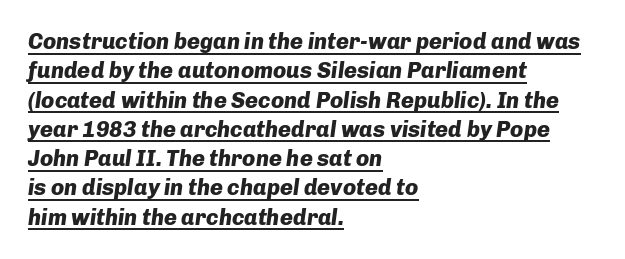
{"italic": "yes", "lean": "right", "slant_degrees": 8, "bold": "yes", "underline": "yes", "align": "left", "line_spacing": "normal", "line_spacing_ratio": 1.33, "letter_spacing": "normal", "letter_spacing_em": 0.0, "glyph_px": 22}
